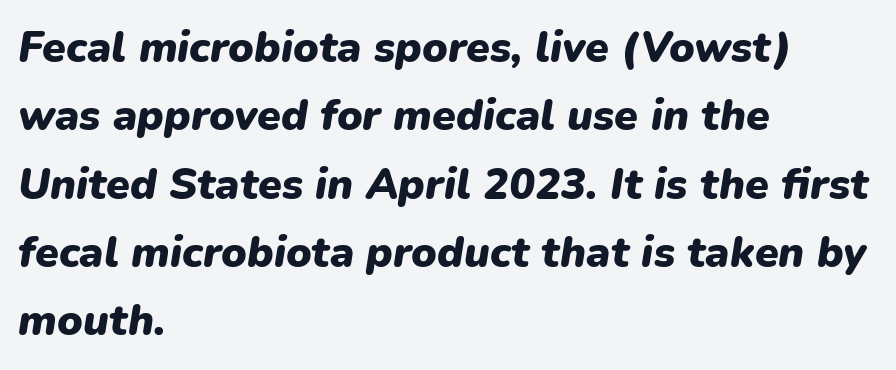
{"italic": "yes", "lean": "right", "slant_degrees": 9, "bold": "yes", "weight": "heavy", "width": "normal", "stroke_contrast": "low", "x_height": "medium", "monospaced": "no", "underline": "no", "align": "left", "line_spacing": "normal", "line_spacing_ratio": 1.59, "letter_spacing": "normal", "letter_spacing_em": 0.0, "glyph_px": 43}
